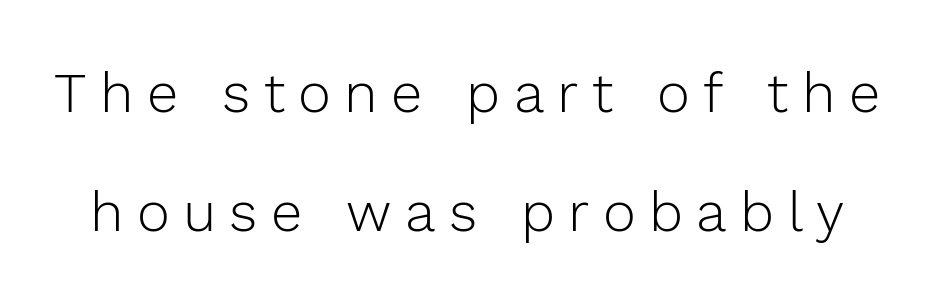
{"serif": "no", "italic": "no", "bold": "no", "weight": "light", "width": "normal", "x_height": "medium", "monospaced": "no", "underline": "no", "line_spacing": "loose", "line_spacing_ratio": 2.12, "letter_spacing": "wide", "letter_spacing_em": 0.24, "glyph_px": 56}
